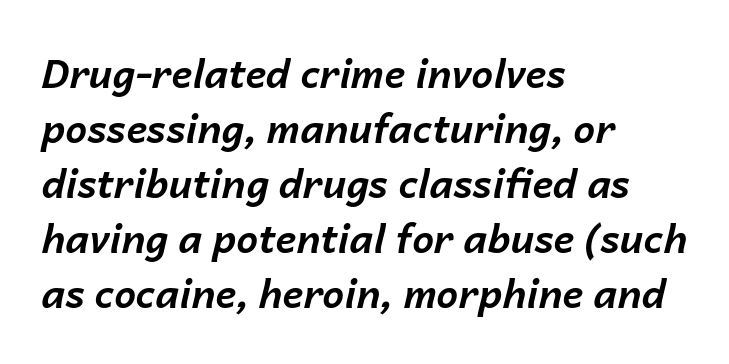
The image shows 39 px bold type, italic (leaning right); set left-aligned, normal line spacing (1.41x), normal letter spacing, not underlined; low stroke contrast and a medium x-height.
